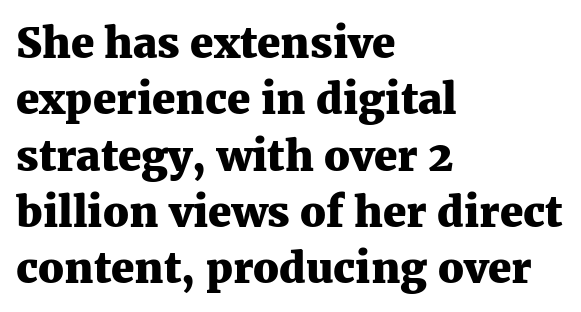
Line starts are locked; line ends wander. Serif or sans? Serif — the stroke terminals have little feet. Style check: upright. Vertically, the passage feels balanced, rows spaced as you'd expect. Glance below the letters and you will spot only blank space.
